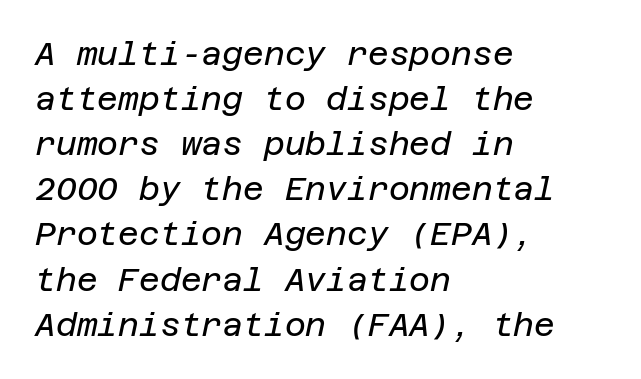
{"italic": "yes", "lean": "right", "slant_degrees": 12, "bold": "no", "weight": "regular", "width": "normal", "stroke_contrast": "low", "x_height": "large", "underline": "no", "align": "left", "line_spacing": "normal", "line_spacing_ratio": 1.41, "letter_spacing": "normal", "letter_spacing_em": 0.0, "glyph_px": 32}
